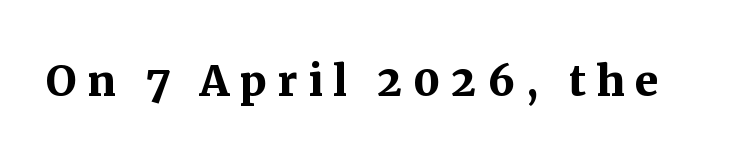
Weight check: bold — yes, fully. Each letter's strokes conclude with small projecting serifs. These lines are rendered in a variable-pitch font. The baseline area is clear. Characters remain perfectly vertical along every line.
